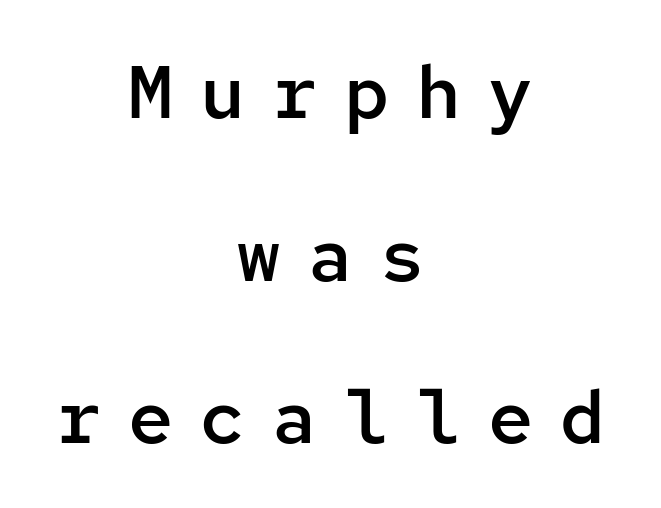
The image shows 75 px semibold sans-serif type, upright, monospaced; set centered, loose line spacing (2.17x), unusually wide letter spacing (+0.36 em), not underlined; low stroke contrast and a medium x-height.
